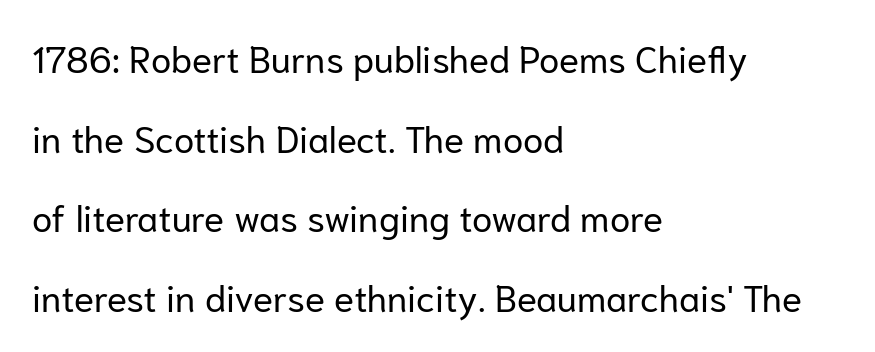
Spacing verdict: proportional, widths tailored to each character. The paragraph has a hard left edge and a soft right edge. Serif or sans? Sans — the stroke terminals are bare. The face looks like a standard text weight, possibly lighter.
